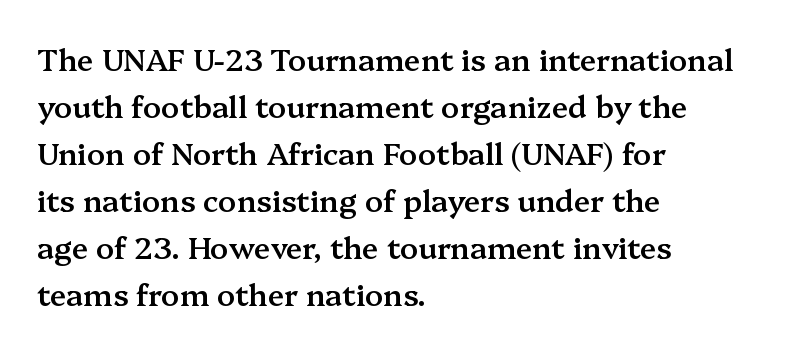
The image shows 30 px semibold serif type, upright; set left-aligned, normal line spacing (1.57x), normal letter spacing, not underlined; medium stroke contrast and a medium x-height.
